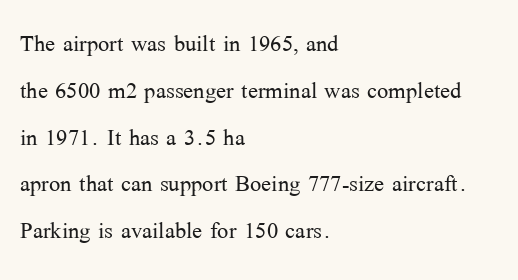
Q: Is the text bold? A: No.
Q: Is the text italic (slanted)? A: No, it is upright.
Q: Is the typeface a serif or a sans-serif typeface? A: Serif.
Q: Is the text underlined? A: No.
Q: How is the paragraph aligned? A: Left-aligned.
Q: Is the spacing between letters normal or unusually wide? A: Normal.
Q: Is the spacing between lines tight, normal or loose? A: Normal.
Q: Width (condensed, normal, or wide)? A: Normal.
Q: Stroke contrast? A: Medium.
Q: x-height? A: Medium.
Q: Monospaced? A: No.
